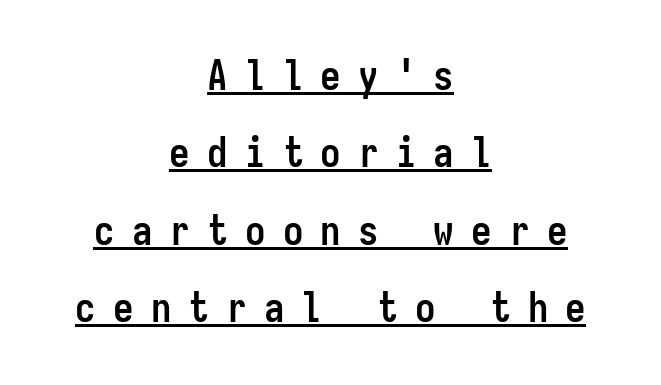
{"serif": "no", "italic": "no", "bold": "yes", "weight": "semibold", "width": "condensed", "stroke_contrast": "low", "x_height": "medium", "monospaced": "yes", "underline": "yes", "align": "center", "line_spacing_ratio": 1.89, "letter_spacing": "wide", "letter_spacing_em": 0.42, "glyph_px": 41}
